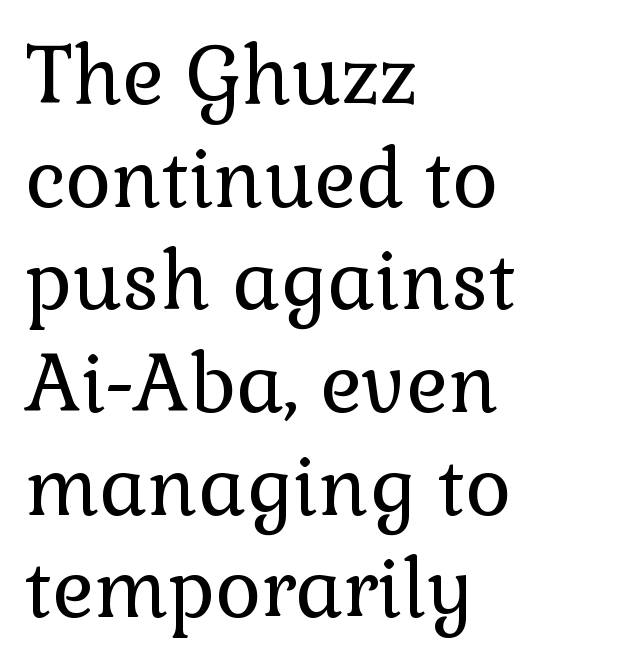
Q: Is the text bold? A: No.
Q: Is the text italic (slanted)? A: No, it is upright.
Q: Is the typeface a serif or a sans-serif typeface? A: Serif.
Q: Is the text underlined? A: No.
Q: How is the paragraph aligned? A: Left-aligned.
Q: Is the spacing between letters normal or unusually wide? A: Normal.
Q: Is the spacing between lines tight, normal or loose? A: Normal.
Q: Width (condensed, normal, or wide)? A: Normal.
Q: x-height? A: Medium.
Q: Monospaced? A: No.
